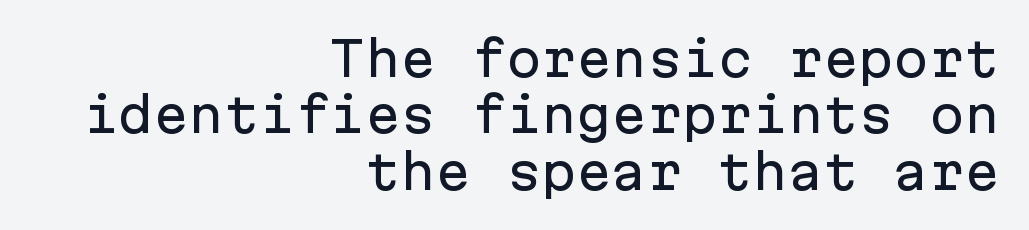
Q: Is the text italic (slanted)? A: No, it is upright.
Q: Is the typeface a serif or a sans-serif typeface? A: Sans-serif.
Q: Is the text underlined? A: No.
Q: How is the paragraph aligned? A: Right-aligned.
Q: Is the spacing between letters normal or unusually wide? A: Normal.
Q: Width (condensed, normal, or wide)? A: Normal.
Q: Stroke contrast? A: Low.
Q: x-height? A: Medium.
Q: Monospaced? A: Yes.
